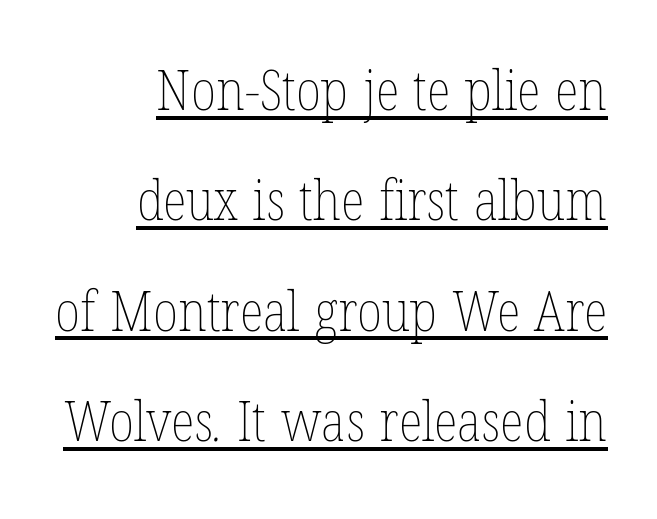
Proportional: the letters do not fall into vertical columns. This is not heavy type; no bold has been used. Spacing between characters is what you'd get straight out of the box. Alignment: flush right.
